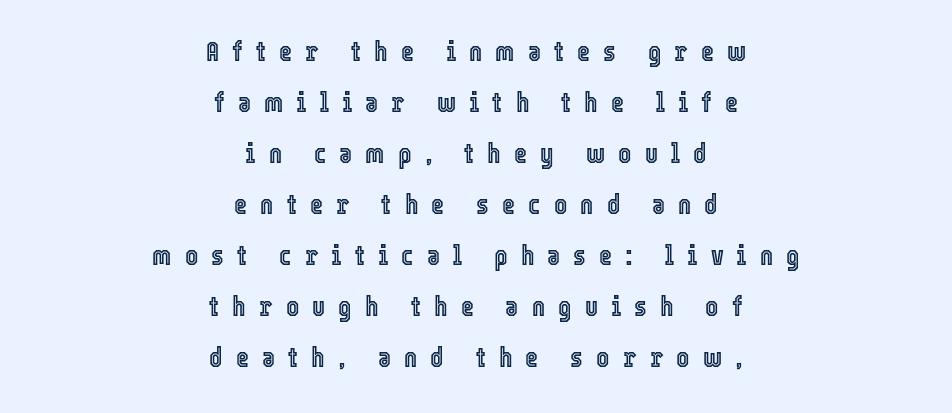
Q: Is the text italic (slanted)? A: No, it is upright.
Q: Is the text underlined? A: No.
Q: How is the paragraph aligned? A: Centered.
Q: Is the spacing between letters normal or unusually wide? A: Unusually wide.
Q: Width (condensed, normal, or wide)? A: Condensed.
Q: x-height? A: Medium.
Q: Monospaced? A: No.
